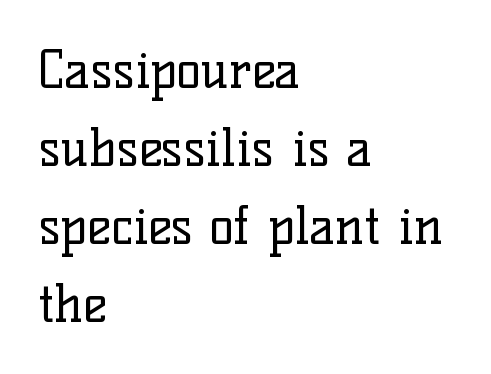
Q: Is the text bold? A: No.
Q: Is the text italic (slanted)? A: No, it is upright.
Q: Is the typeface a serif or a sans-serif typeface? A: Serif.
Q: Is the text underlined? A: No.
Q: How is the paragraph aligned? A: Left-aligned.
Q: Is the spacing between letters normal or unusually wide? A: Normal.
Q: Is the spacing between lines tight, normal or loose? A: Normal.
Q: Width (condensed, normal, or wide)? A: Normal.
Q: Stroke contrast? A: Low.
Q: x-height? A: Medium.
Q: Monospaced? A: No.
